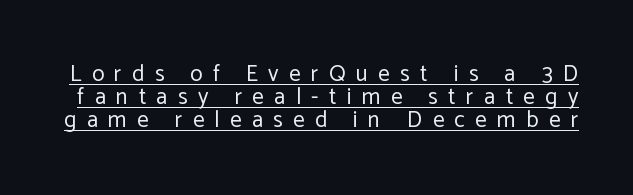
{"italic": "no", "bold": "no", "underline": "yes", "line_spacing": "tight", "line_spacing_ratio": 1.0, "letter_spacing": "wide", "letter_spacing_em": 0.45, "glyph_px": 23}
